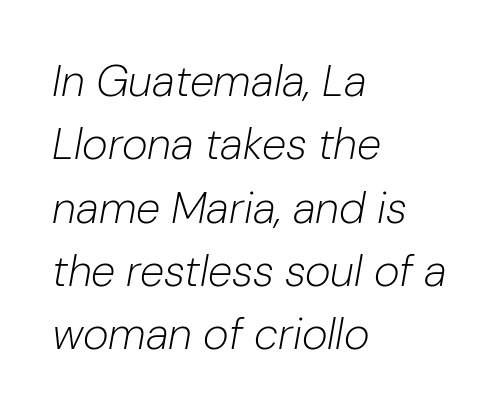
The image shows 44 px light type, italic (leaning right); set left-aligned, normal line spacing (1.44x), normal letter spacing, not underlined; low stroke contrast and a medium x-height.
